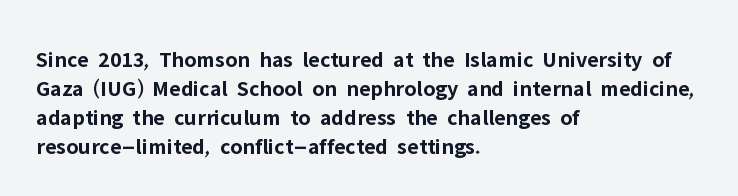
The typography opts for an upright posture over an oblique one. What weight is shown? A full bold with thick strokes. How would I describe the line gaps? Plain and ordinary. Each line starts at the same left margin while the right side varies.
